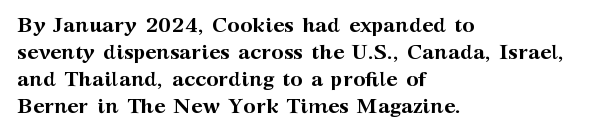
The image shows 21 px bold type, upright; set left-aligned, normal line spacing (1.28x), normal letter spacing, not underlined.
